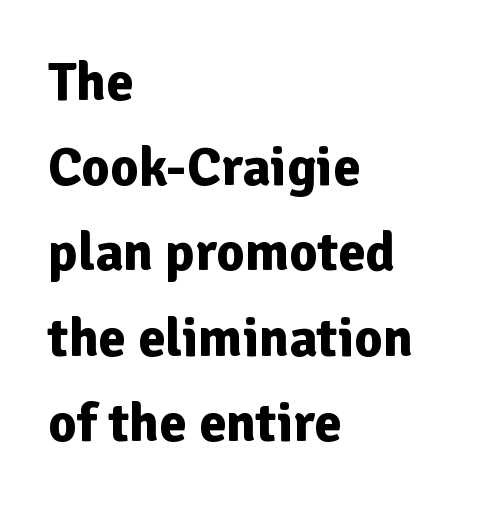
The image shows 55 px bold sans-serif type, upright; set left-aligned, normal line spacing (1.55x), normal letter spacing, not underlined; low stroke contrast and a medium x-height.
